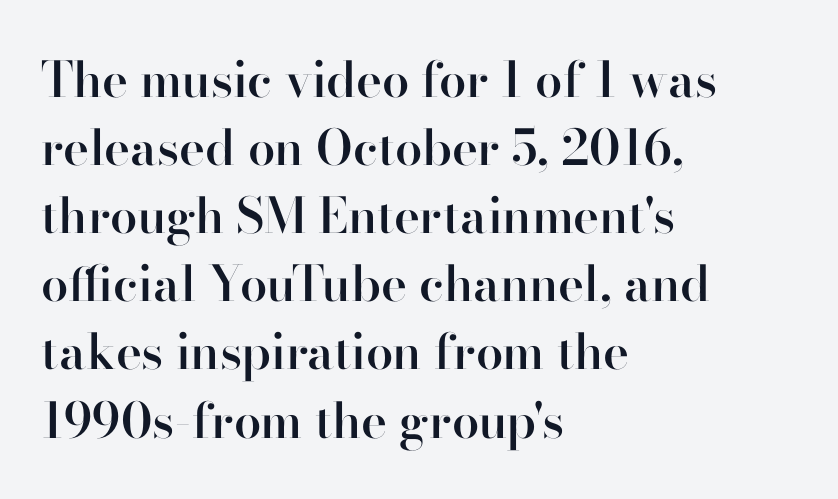
The image shows 49 px semibold serif type, upright; set left-aligned, normal line spacing (1.39x), normal letter spacing, not underlined; high stroke contrast and a small x-height.
